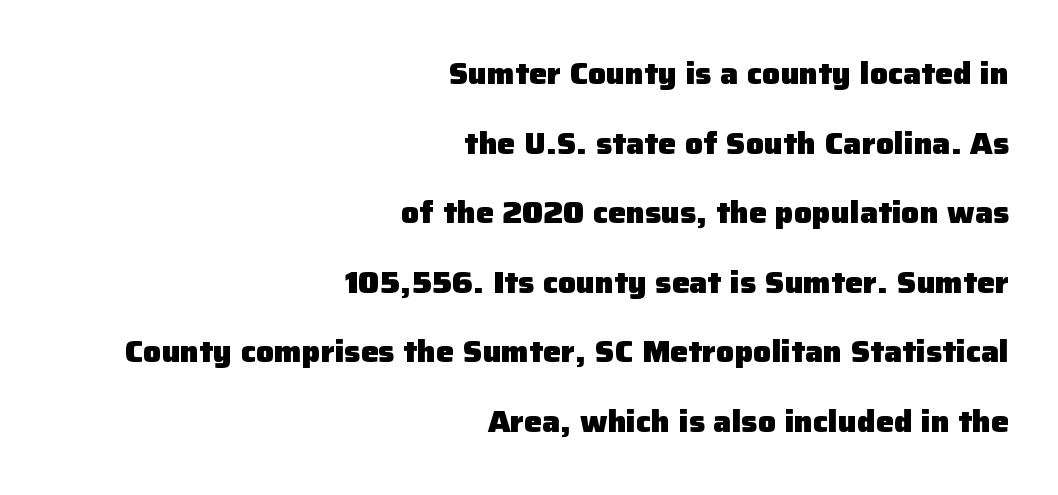
The image shows 30 px heavy sans-serif type, upright; set right-aligned, loose line spacing (2.32x), normal letter spacing, not underlined; low stroke contrast and a medium x-height.
